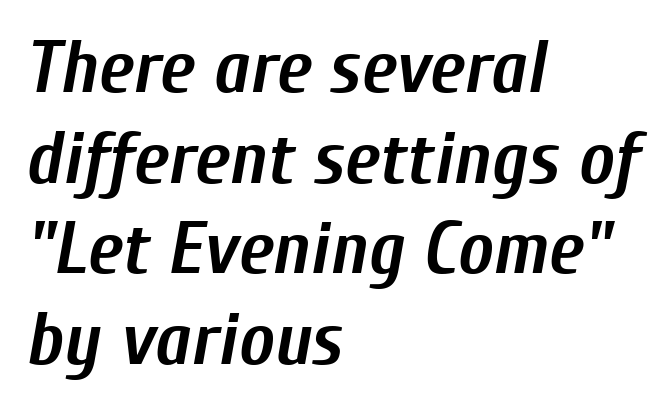
The image shows 75 px semibold, condensed type, italic (leaning right); set left-aligned, line spacing 1.21x, normal letter spacing, not underlined; low stroke contrast and a medium x-height.
